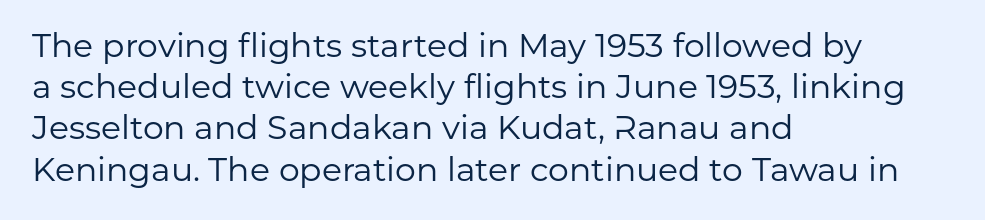
Type style note: lacks serifs. Honestly, the row spacing looks completely unremarkable. The face looks like a standard text weight, possibly lighter. The letters advance in unequal steps, a hallmark of proportional type.
